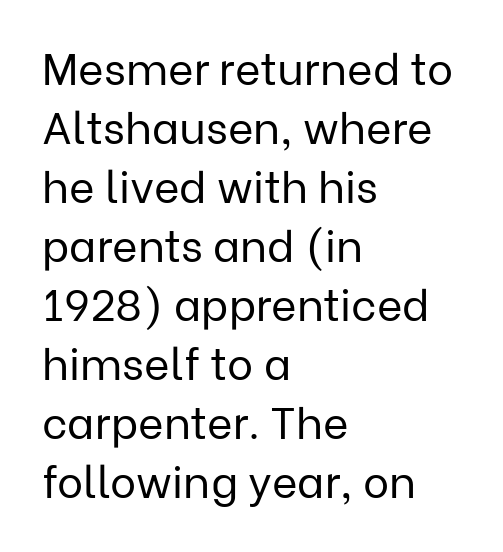
Q: Is the text bold? A: No.
Q: Is the text italic (slanted)? A: No, it is upright.
Q: Is the typeface a serif or a sans-serif typeface? A: Sans-serif.
Q: Is the text underlined? A: No.
Q: How is the paragraph aligned? A: Left-aligned.
Q: Is the spacing between letters normal or unusually wide? A: Normal.
Q: Is the spacing between lines tight, normal or loose? A: Normal.
Q: Width (condensed, normal, or wide)? A: Normal.
Q: Stroke contrast? A: Low.
Q: x-height? A: Medium.
Q: Monospaced? A: No.
